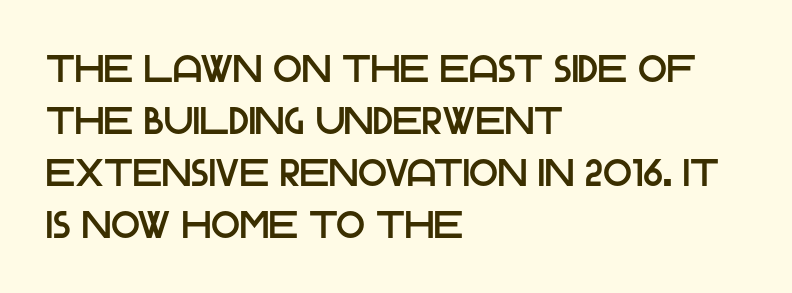
Reading down the column, the eye jumps a familiar distance to each next line. The rendering keeps characters at their native spacing. Observe the absence of serifs on each vertical stroke in this sample. Spacing verdict: proportional, widths tailored to each character. Left-aligned paragraph, ragged on the right. Check the space under the baseline: it is left empty.
